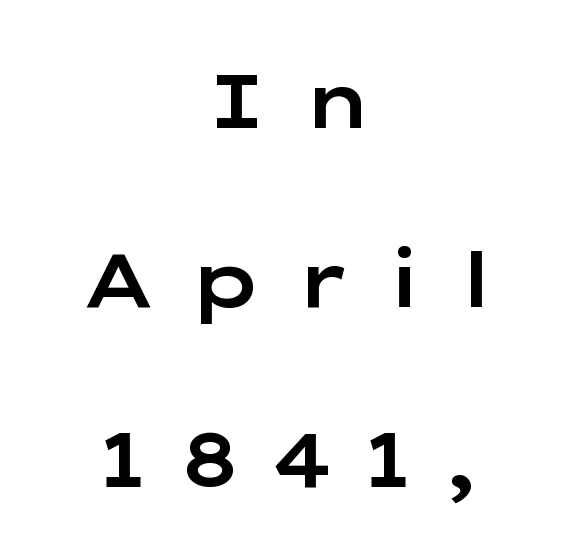
Q: Is the text italic (slanted)? A: No, it is upright.
Q: Is the typeface a serif or a sans-serif typeface? A: Sans-serif.
Q: Is the text underlined? A: No.
Q: How is the paragraph aligned? A: Centered.
Q: Is the spacing between letters normal or unusually wide? A: Unusually wide.
Q: Is the spacing between lines tight, normal or loose? A: Loose.
Q: Width (condensed, normal, or wide)? A: Wide.
Q: Stroke contrast? A: Low.
Q: x-height? A: Medium.
Q: Monospaced? A: No.
